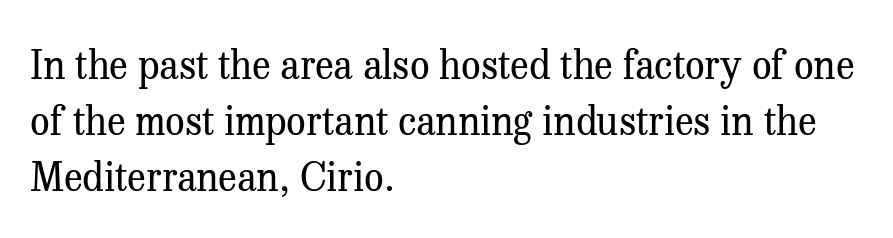
{"serif": "yes", "italic": "no", "bold": "no", "weight": "regular", "width": "normal", "stroke_contrast": "medium", "x_height": "medium", "monospaced": "no", "underline": "no", "align": "left", "line_spacing": "normal", "line_spacing_ratio": 1.43, "letter_spacing": "normal", "letter_spacing_em": 0.0, "glyph_px": 39}
